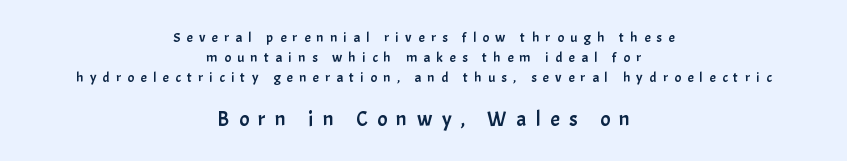
Q: Is the text italic (slanted)? A: No, it is upright.
Q: Is the text underlined? A: No.
Q: How is the paragraph aligned? A: Centered.
Q: Is the spacing between letters normal or unusually wide? A: Unusually wide.
Q: Is the spacing between lines tight, normal or loose? A: Normal.
Q: Which block of text is set in a larger size, the first (top) or the second (bottom)? A: The second (bottom) one.
